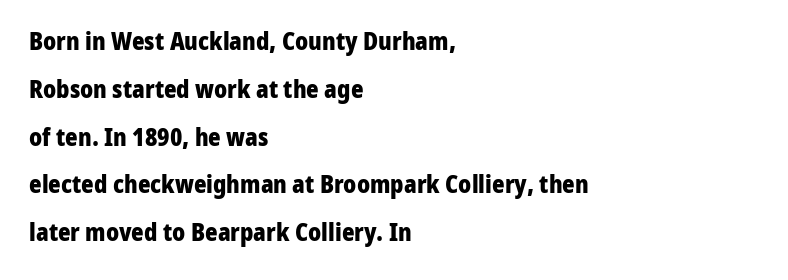
Q: Is the text bold? A: Yes.
Q: Is the text italic (slanted)? A: No, it is upright.
Q: Is the text underlined? A: No.
Q: How is the paragraph aligned? A: Left-aligned.
Q: Is the spacing between letters normal or unusually wide? A: Normal.
Q: Is the spacing between lines tight, normal or loose? A: Loose.
